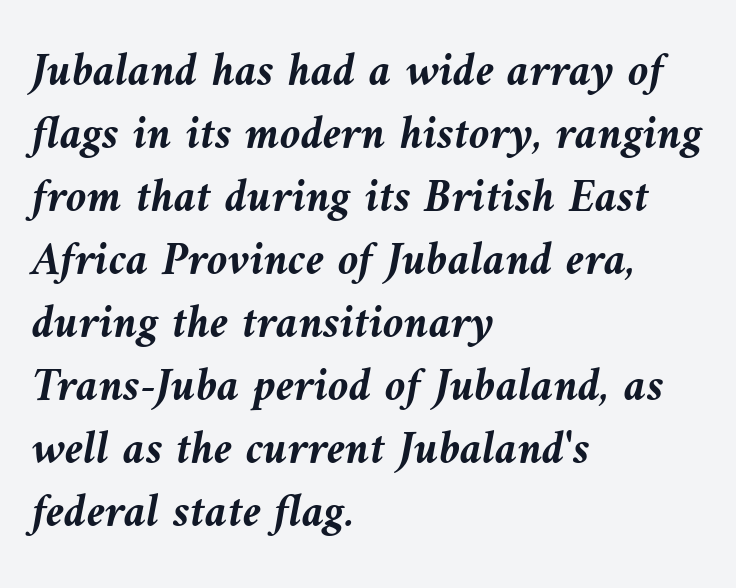
{"italic": "yes", "lean": "left", "slant_degrees": 9, "bold": "yes", "weight": "semibold", "width": "normal", "stroke_contrast": "medium", "x_height": "medium", "monospaced": "no", "underline": "no", "align": "left", "line_spacing": "normal", "line_spacing_ratio": 1.34, "letter_spacing": "normal", "letter_spacing_em": 0.0, "glyph_px": 47}
